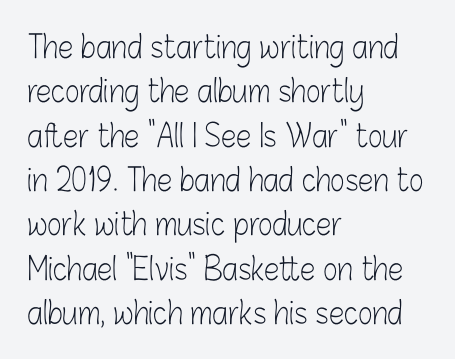
{"serif": "no", "italic": "no", "bold": "no", "weight": "light", "width": "condensed", "stroke_contrast": "low", "x_height": "medium", "monospaced": "no", "underline": "no", "align": "left", "line_spacing": "normal", "line_spacing_ratio": 1.43, "letter_spacing": "normal", "letter_spacing_em": 0.0, "glyph_px": 31}
